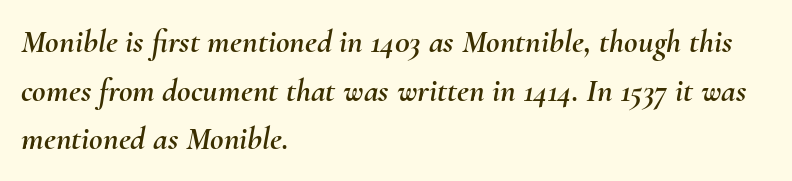
Q: Is the text italic (slanted)? A: Yes, it leans right by about 10 degrees.
Q: Is the text underlined? A: No.
Q: How is the paragraph aligned? A: Left-aligned.
Q: Is the spacing between letters normal or unusually wide? A: Normal.
Q: Is the spacing between lines tight, normal or loose? A: Normal.
Q: Width (condensed, normal, or wide)? A: Normal.
Q: Stroke contrast? A: Medium.
Q: x-height? A: Small.
Q: Monospaced? A: No.
